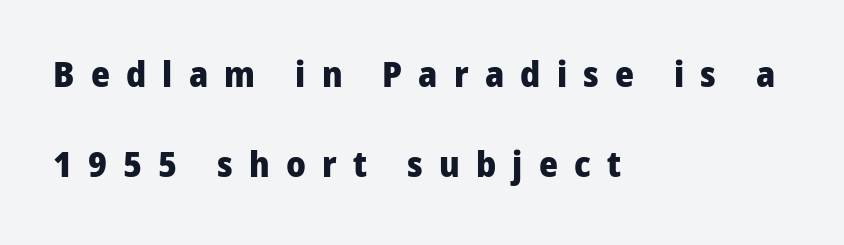
Just letters on the line, the space beneath them empty. Italic: no, the glyphs are upright roman. Heavy, bold letterforms. Tracking here is generous; glyphs stand well apart from one another. Vertically, the passage feels expansive, rows floating well apart. Stroke terminals: plain, sans-serif.
